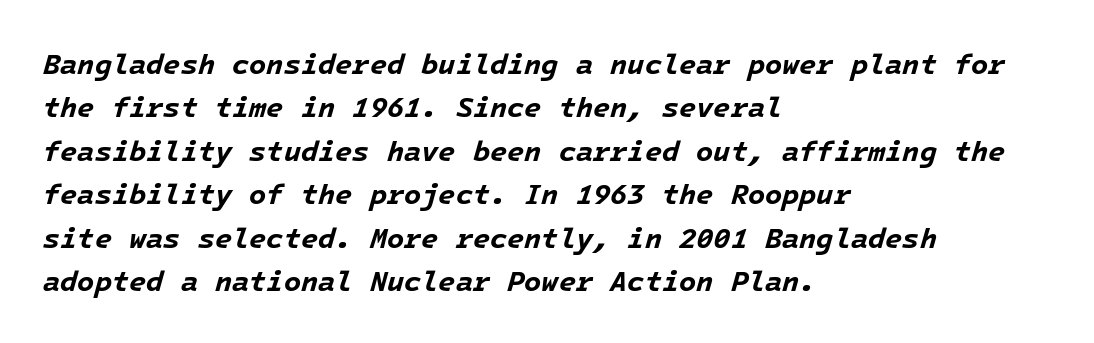
{"italic": "yes", "lean": "right", "slant_degrees": 16, "bold": "yes", "weight": "bold", "width": "normal", "stroke_contrast": "low", "x_height": "medium", "underline": "no", "align": "left", "line_spacing": "normal", "line_spacing_ratio": 1.55, "letter_spacing": "normal", "letter_spacing_em": 0.0, "glyph_px": 28}
